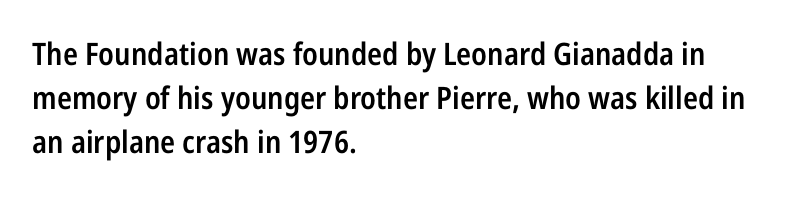
{"serif": "no", "italic": "no", "bold": "semi", "weight": "semibold", "width": "condensed", "stroke_contrast": "low", "x_height": "medium", "monospaced": "no", "underline": "no", "align": "left", "line_spacing": "normal", "line_spacing_ratio": 1.42, "letter_spacing": "normal", "letter_spacing_em": 0.0, "glyph_px": 31}
